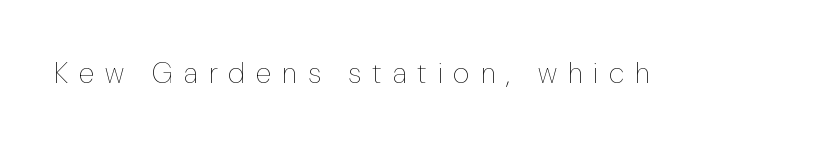
The image shows 29 px thin, condensed type, upright; set unusually wide letter spacing (+0.38 em), not underlined; low stroke contrast and a medium x-height.
